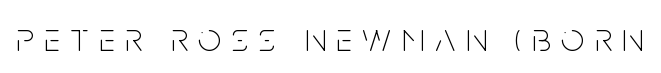
The image shows 40 px thin, condensed sans-serif type, upright; set unusually wide letter spacing (+0.27 em), not underlined; low stroke contrast and a large x-height.
